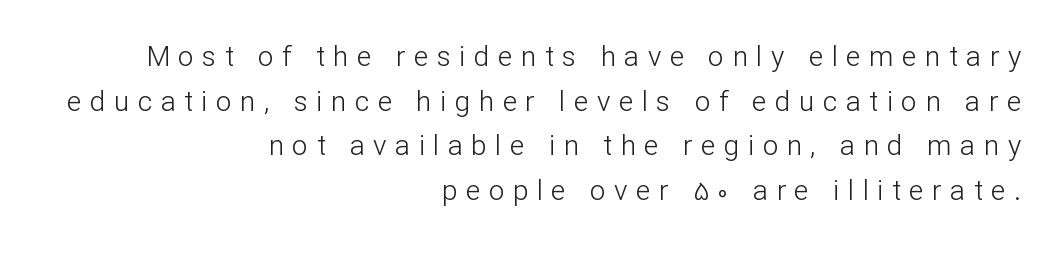
Q: Is the text bold? A: No.
Q: Is the text italic (slanted)? A: No, it is upright.
Q: Is the typeface a serif or a sans-serif typeface? A: Sans-serif.
Q: Is the text underlined? A: No.
Q: How is the paragraph aligned? A: Right-aligned.
Q: Is the spacing between letters normal or unusually wide? A: Unusually wide.
Q: Is the spacing between lines tight, normal or loose? A: Normal.
Q: Width (condensed, normal, or wide)? A: Normal.
Q: Stroke contrast? A: Low.
Q: x-height? A: Medium.
Q: Monospaced? A: No.
